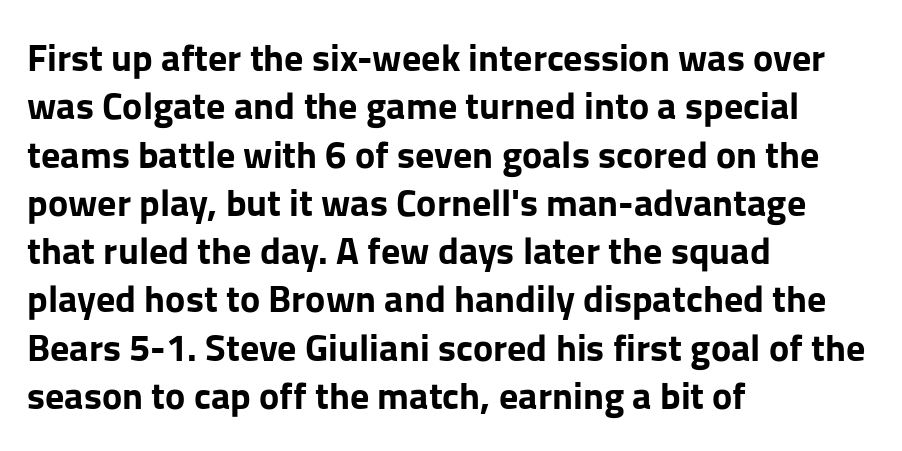
{"serif": "no", "italic": "no", "bold": "yes", "weight": "bold", "width": "normal", "stroke_contrast": "low", "x_height": "medium", "monospaced": "no", "underline": "no", "align": "left", "line_spacing": "normal", "line_spacing_ratio": 1.27, "letter_spacing": "normal", "letter_spacing_em": 0.0, "glyph_px": 38}
